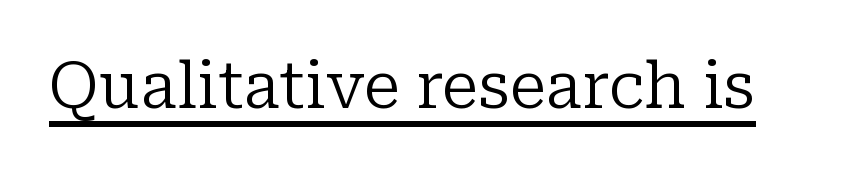
The image shows 63 px regular-weight serif type, upright; set normal letter spacing, underlined; low stroke contrast and a medium x-height.
